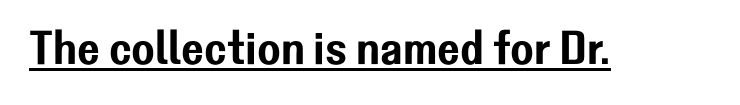
The axis of the letterforms is exactly vertical. A typesetter would call this proportional, since set widths differ per character. Each line of the rendering has a horizontal stroke beneath the glyphs. To sum up the face: it is a sans, with no serifs.
